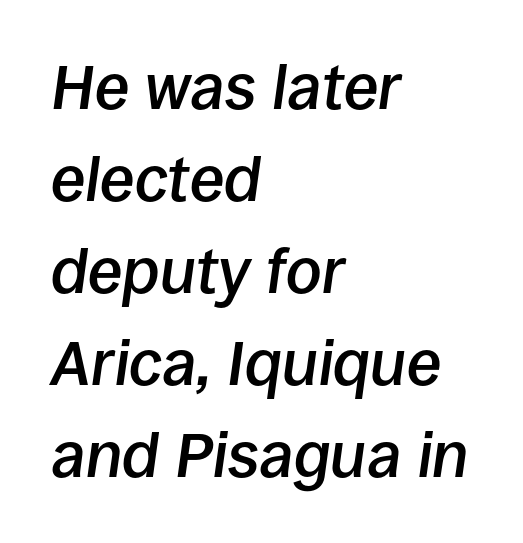
The image shows 63 px semibold type, italic (leaning right); set left-aligned, normal line spacing (1.46x), normal letter spacing, not underlined; low stroke contrast and a large x-height.
